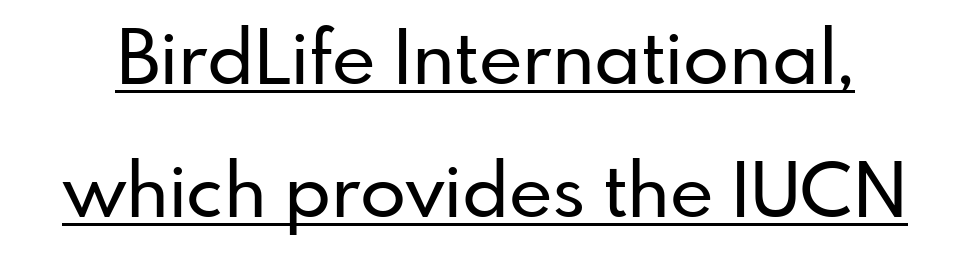
The image shows 75 px sans-serif type, upright; set line spacing 1.78x, normal letter spacing, underlined; low stroke contrast and a small x-height.
